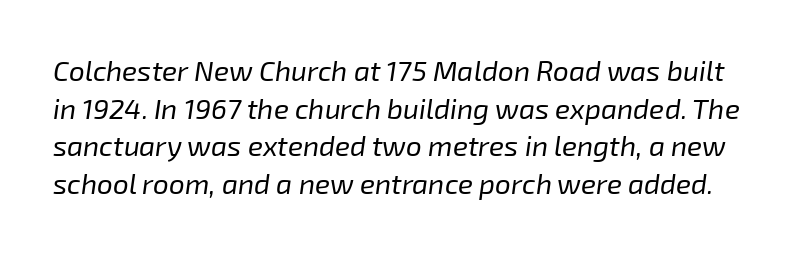
Q: Is the text bold? A: No.
Q: Is the text italic (slanted)? A: Yes, it leans right by about 8 degrees.
Q: Is the text underlined? A: No.
Q: Is the spacing between letters normal or unusually wide? A: Normal.
Q: Is the spacing between lines tight, normal or loose? A: Normal.
Q: Width (condensed, normal, or wide)? A: Normal.
Q: Stroke contrast? A: Low.
Q: x-height? A: Medium.
Q: Monospaced? A: No.
